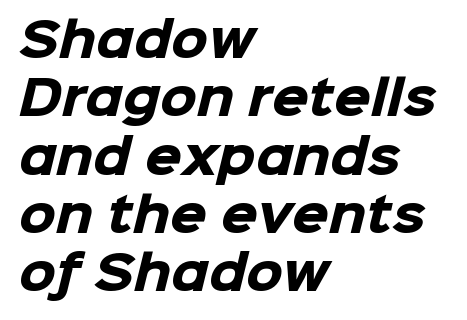
{"serif": "no", "bold": "yes", "weight": "heavy", "width": "normal", "stroke_contrast": "low", "x_height": "medium", "monospaced": "no", "underline": "no", "align": "left", "line_spacing_ratio": 1.24, "letter_spacing": "normal", "letter_spacing_em": 0.0, "glyph_px": 47}
